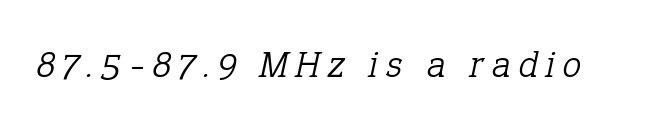
The image shows 38 px light serif type, italic (leaning right); set unusually wide letter spacing (+0.22 em), not underlined; low stroke contrast and a medium x-height.
